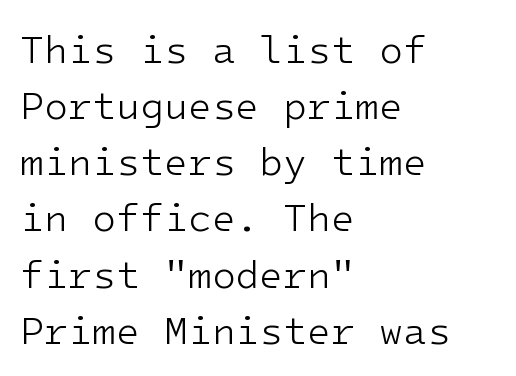
Q: Is the text bold? A: No.
Q: Is the text italic (slanted)? A: No, it is upright.
Q: Is the typeface a serif or a sans-serif typeface? A: Sans-serif.
Q: Is the text underlined? A: No.
Q: How is the paragraph aligned? A: Left-aligned.
Q: Is the spacing between letters normal or unusually wide? A: Normal.
Q: Is the spacing between lines tight, normal or loose? A: Normal.
Q: Width (condensed, normal, or wide)? A: Normal.
Q: Stroke contrast? A: Low.
Q: x-height? A: Medium.
